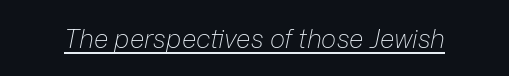
{"italic": "yes", "lean": "right", "slant_degrees": 12, "bold": "no", "underline": "yes", "letter_spacing": "normal", "letter_spacing_em": 0.0, "glyph_px": 26}
